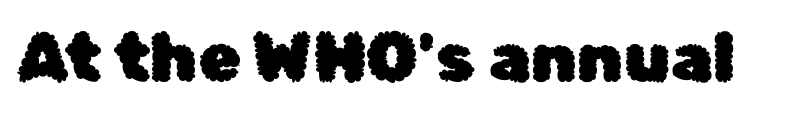
Is there any slant? The stems are plumb. Has an underline been added? It has not. Think of a printed novel: that variable character pitch is what you see here. The letterforms sit shoulder to shoulder at normal distance.
